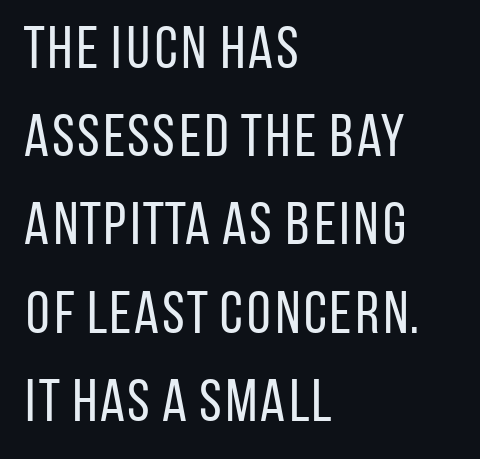
{"serif": "no", "italic": "no", "bold": "no", "weight": "regular", "width": "condensed", "stroke_contrast": "low", "x_height": "large", "monospaced": "no", "underline": "no", "align": "left", "line_spacing": "normal", "line_spacing_ratio": 1.47, "letter_spacing": "normal", "letter_spacing_em": 0.0, "glyph_px": 60}
